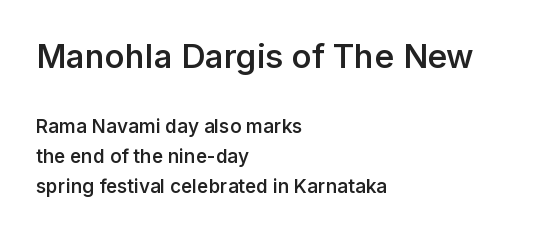
The image shows 33 px semibold sans-serif type, upright; set left-aligned, normal line spacing (1.57x), normal letter spacing, not underlined; the first (top) block is 1.74x larger; low stroke contrast and a medium x-height.
